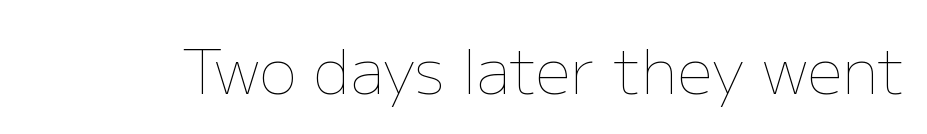
The image shows 62 px thin type, upright; set normal letter spacing, not underlined; low stroke contrast and a medium x-height.
